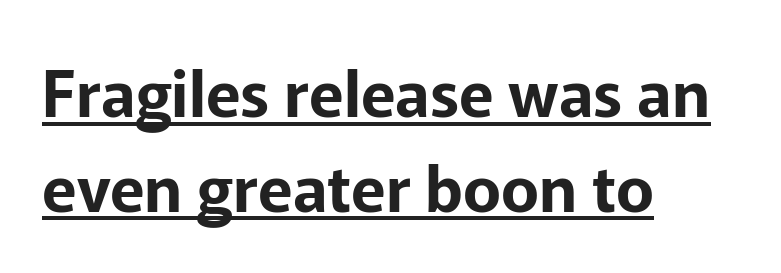
{"serif": "no", "italic": "no", "width": "normal", "stroke_contrast": "low", "x_height": "medium", "monospaced": "no", "underline": "yes", "align": "left", "line_spacing": "normal", "line_spacing_ratio": 1.48, "letter_spacing": "normal", "letter_spacing_em": 0.0, "glyph_px": 64}
